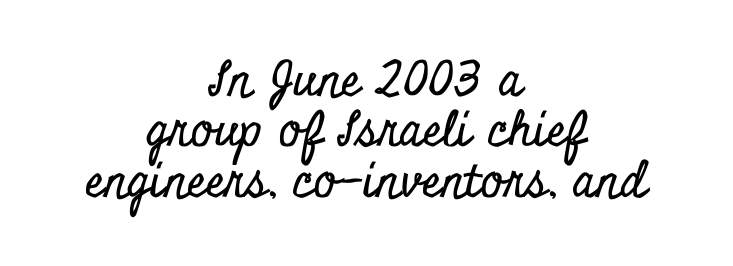
Descender tails drop into unmarked territory. Neither beginnings nor endings align; midpoints do. Regarding serifs, this sample has them.
